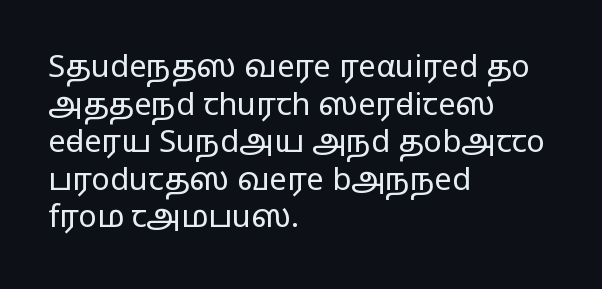
Q: Is the text bold? A: No.
Q: Is the text italic (slanted)? A: No, it is upright.
Q: Is the typeface a serif or a sans-serif typeface? A: Sans-serif.
Q: Is the text underlined? A: No.
Q: How is the paragraph aligned? A: Left-aligned.
Q: Is the spacing between letters normal or unusually wide? A: Normal.
Q: Width (condensed, normal, or wide)? A: Wide.
Q: Stroke contrast? A: Low.
Q: x-height? A: Medium.
Q: Monospaced? A: No.
